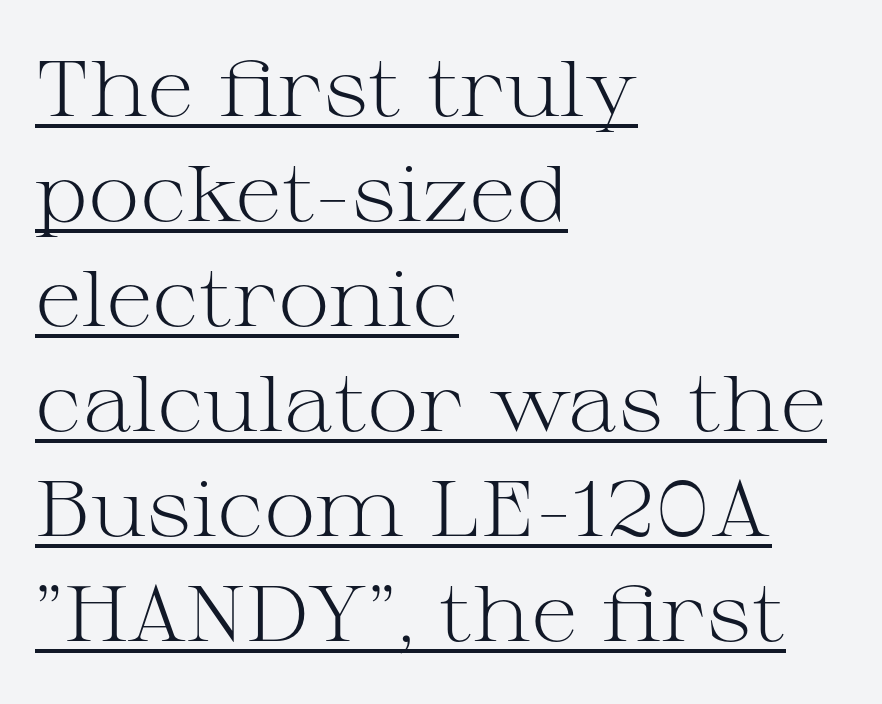
{"serif": "yes", "italic": "no", "bold": "no", "weight": "light", "width": "wide", "stroke_contrast": "medium", "x_height": "medium", "monospaced": "no", "underline": "yes", "align": "left", "line_spacing": "normal", "line_spacing_ratio": 1.33, "letter_spacing": "normal", "letter_spacing_em": 0.0, "glyph_px": 79}
